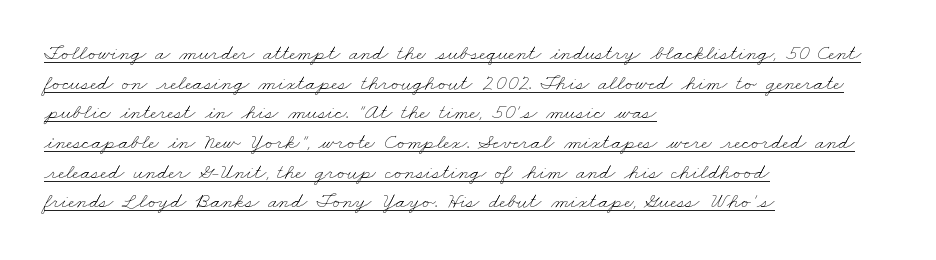
{"bold": "no", "underline": "yes", "align": "left", "line_spacing": "normal", "line_spacing_ratio": 1.35, "letter_spacing": "normal", "letter_spacing_em": 0.0, "glyph_px": 22}
